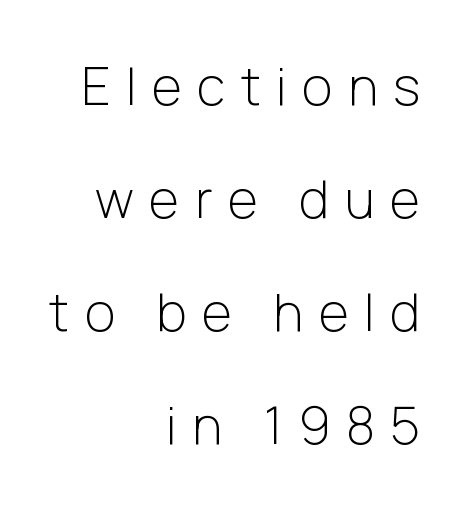
What kind of face is this? One without serifs — a sans. The lines in this sample share a right terminus and differ only in where they begin. Check under the words: just untouched page. Weight class: somewhere from thin through regular. Characters follow at a spacing far wider than the type designer built in.
